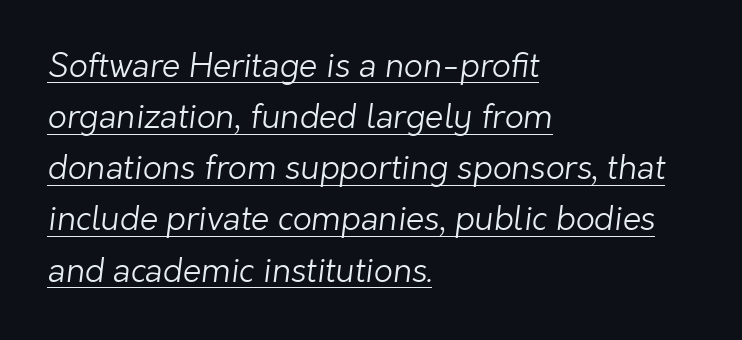
Q: Is the text bold? A: No.
Q: Is the typeface a serif or a sans-serif typeface? A: Sans-serif.
Q: Is the text underlined? A: Yes.
Q: How is the paragraph aligned? A: Left-aligned.
Q: Is the spacing between letters normal or unusually wide? A: Normal.
Q: Is the spacing between lines tight, normal or loose? A: Normal.
Q: Width (condensed, normal, or wide)? A: Normal.
Q: Stroke contrast? A: Low.
Q: x-height? A: Medium.
Q: Monospaced? A: No.
